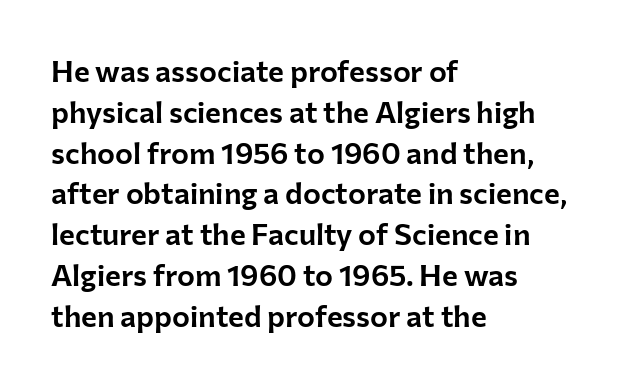
The image shows 30 px sans-serif type, upright; set left-aligned, normal line spacing (1.36x), normal letter spacing, not underlined; low stroke contrast and a medium x-height.
